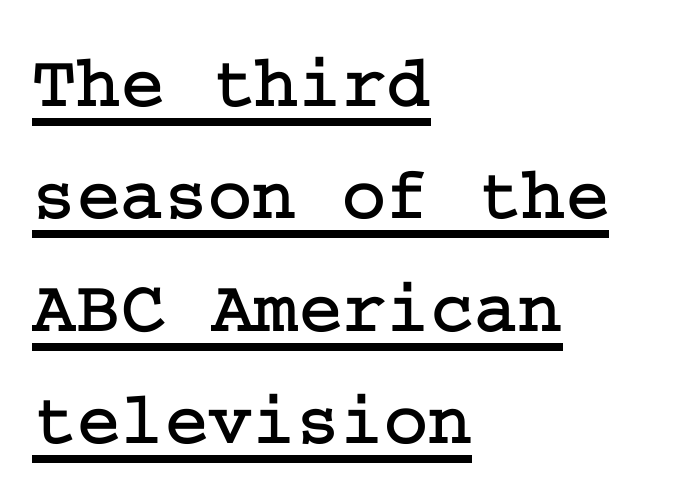
{"serif": "yes", "italic": "no", "width": "normal", "stroke_contrast": "low", "x_height": "medium", "underline": "yes", "align": "left", "line_spacing": "normal", "line_spacing_ratio": 1.5, "letter_spacing": "normal", "letter_spacing_em": 0.0, "glyph_px": 75}
